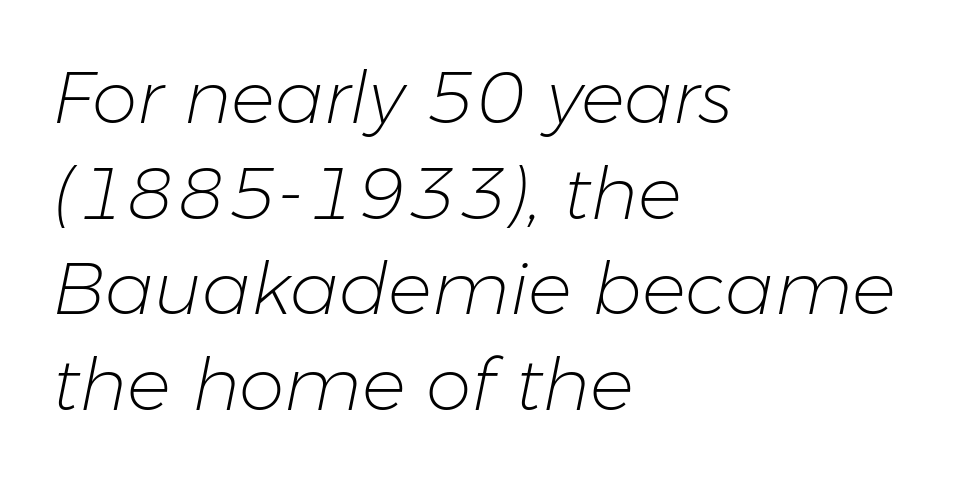
{"italic": "yes", "lean": "right", "slant_degrees": 11, "bold": "no", "weight": "light", "width": "normal", "stroke_contrast": "low", "x_height": "medium", "monospaced": "no", "underline": "no", "align": "left", "line_spacing": "normal", "line_spacing_ratio": 1.31, "letter_spacing": "normal", "letter_spacing_em": 0.0, "glyph_px": 73}
